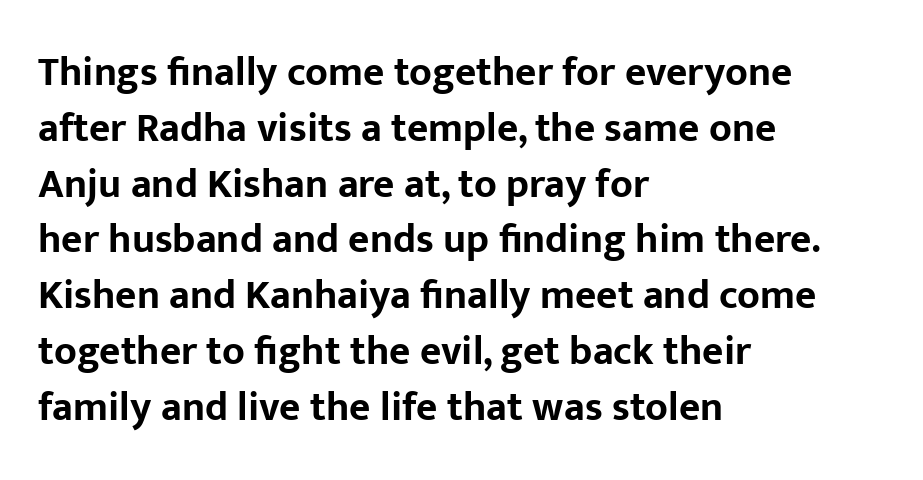
The image shows 41 px bold sans-serif type, upright; set left-aligned, normal line spacing (1.36x), normal letter spacing, not underlined; low stroke contrast and a medium x-height.
